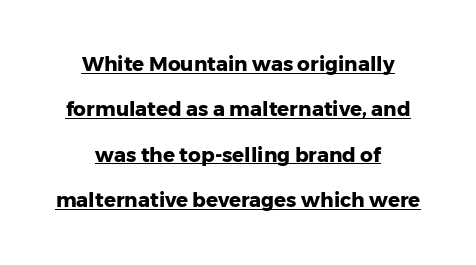
The designer dialed line spacing up above the default. Posture: upright roman. Underlined type. Chunky letters — that's bold for sure. Characters follow at the spacing the type designer built in. Caption: multi-line text, centered on the measure.
